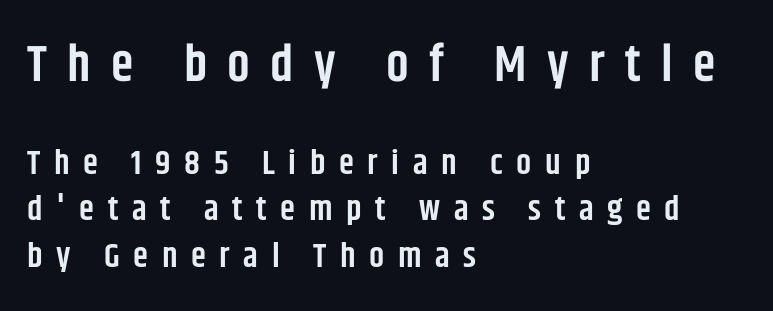
The image shows 51 px semibold, condensed sans-serif type, upright; set left-aligned, normal line spacing (1.37x), unusually wide letter spacing (+0.4 em), not underlined; the first (top) block is 1.5x larger; low stroke contrast and a large x-height.
